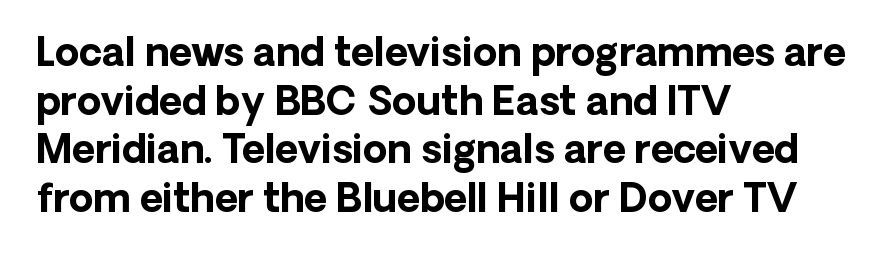
Chunky letters — that's bold for sure. Style check: upright. What's the leading like? Ordinary, nothing unusual. Each line starts at the same left margin while the right side varies.
